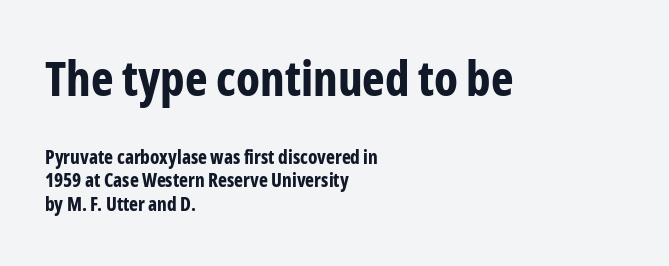
The image shows 48 px bold, condensed sans-serif type, upright; set left-aligned, line spacing 1.24x, normal letter spacing, not underlined; the first (top) block is 2.53x larger; low stroke contrast and a medium x-height.
